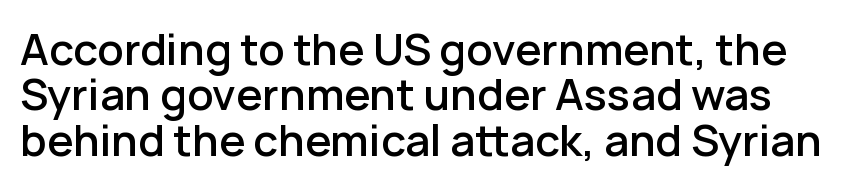
The image shows 42 px semibold sans-serif type, upright; set tight line spacing (1.08x), normal letter spacing, not underlined; low stroke contrast and a medium x-height.
